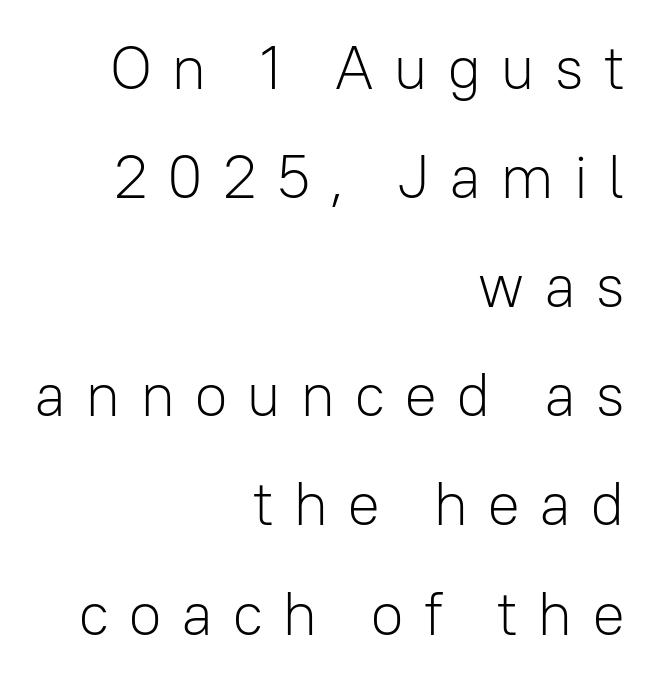
No letter is thick-stroked: the sample isn't bold. Every stem runs plumb, perpendicular to the baseline. You could not count columns in this text — the font is proportionally spaced. In CSS terms this would be text-align: right. Nothing sits at the stroke ends, so this counts as sans-serif.
